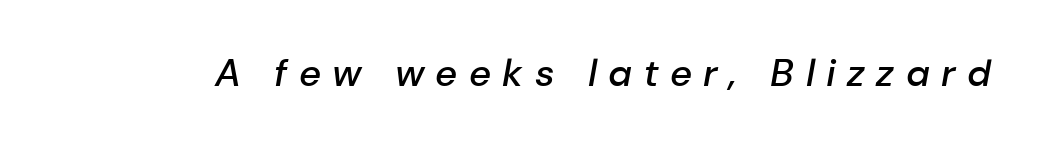
{"italic": "yes", "lean": "right", "slant_degrees": 10, "bold": "semi", "weight": "semibold", "width": "normal", "stroke_contrast": "low", "x_height": "medium", "monospaced": "no", "underline": "no", "letter_spacing": "wide", "letter_spacing_em": 0.3, "glyph_px": 38}
